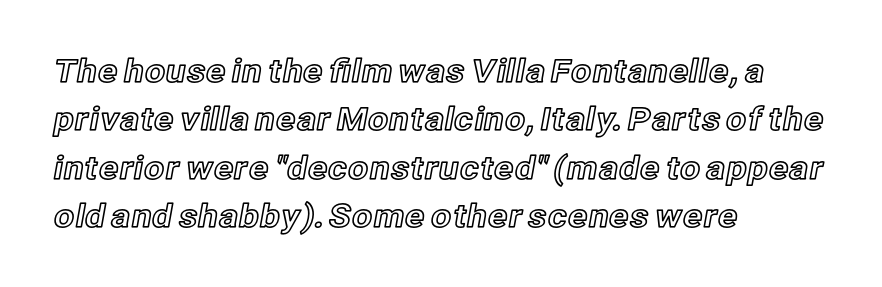
The image shows 32 px text type; set left-aligned, normal line spacing (1.51x), normal letter spacing, not underlined; a medium x-height.
